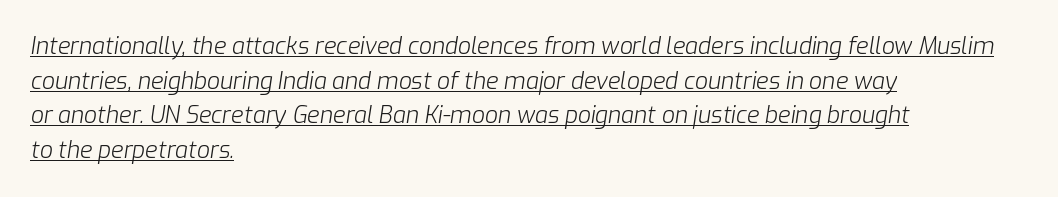
Q: Is the text bold? A: No.
Q: Is the text italic (slanted)? A: Yes, it leans right by about 9 degrees.
Q: Is the text underlined? A: Yes.
Q: How is the paragraph aligned? A: Left-aligned.
Q: Is the spacing between letters normal or unusually wide? A: Normal.
Q: Is the spacing between lines tight, normal or loose? A: Normal.
